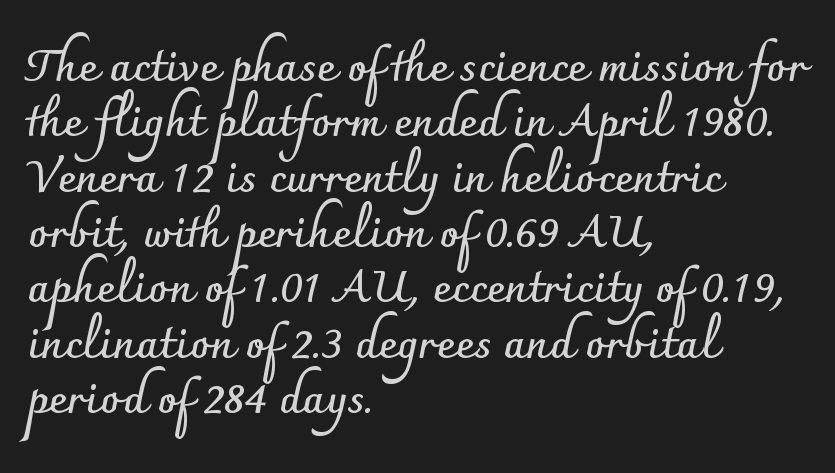
Q: Is the text bold? A: Yes.
Q: Is the text italic (slanted)? A: Yes.
Q: Is the typeface a serif or a sans-serif typeface? A: Sans-serif.
Q: Is the text underlined? A: No.
Q: How is the paragraph aligned? A: Left-aligned.
Q: Is the spacing between letters normal or unusually wide? A: Normal.
Q: Width (condensed, normal, or wide)? A: Normal.
Q: Stroke contrast? A: Low.
Q: x-height? A: Small.
Q: Monospaced? A: No.
